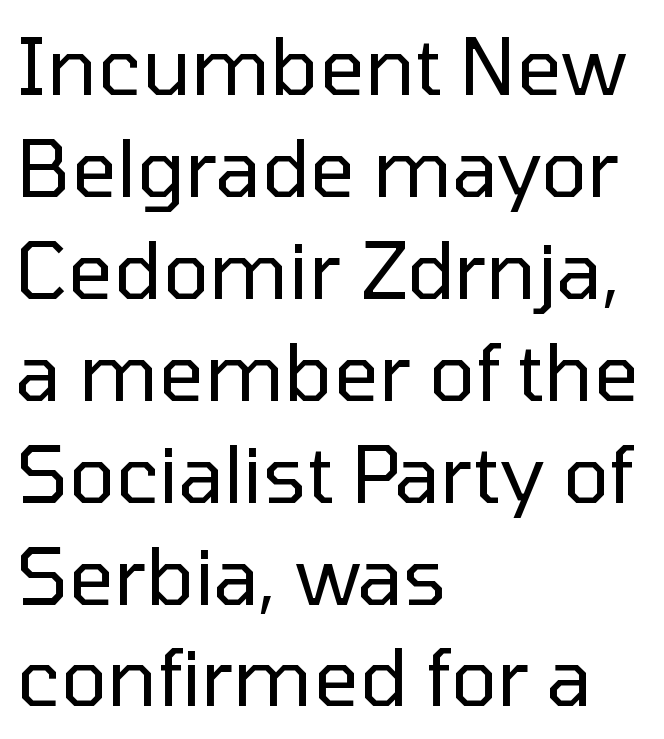
Inter-character spacing is left at the font's built-in metrics. A typesetter would call this proportional, since set widths differ per character. This reads as an unemphasized weight, regular at the heaviest. Honestly, there is no underline to notice here at all. Letterform terminals end flat and unadorned throughout the passage.
